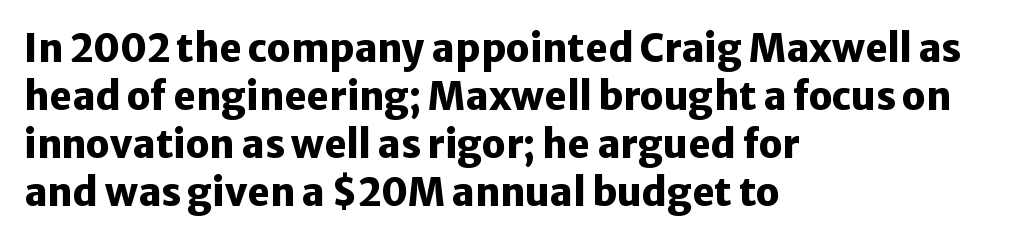
The image shows 38 px heavy sans-serif type, upright; set left-aligned, normal line spacing (1.26x), normal letter spacing, not underlined; low stroke contrast and a medium x-height.
